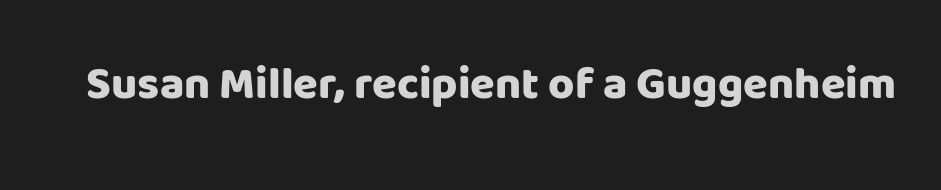
{"serif": "no", "italic": "no", "bold": "yes", "weight": "heavy", "width": "normal", "stroke_contrast": "low", "x_height": "large", "monospaced": "no", "underline": "no", "letter_spacing": "normal", "letter_spacing_em": 0.0, "glyph_px": 45}
